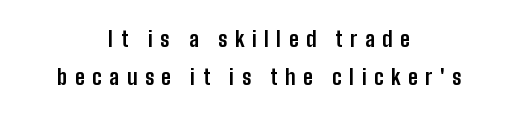
Q: Is the text bold? A: Yes.
Q: Is the text italic (slanted)? A: No, it is upright.
Q: Is the text underlined? A: No.
Q: How is the paragraph aligned? A: Centered.
Q: Is the spacing between letters normal or unusually wide? A: Unusually wide.
